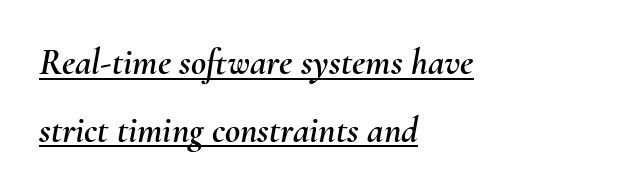
Q: Is the text italic (slanted)? A: Yes, it leans right by about 10 degrees.
Q: Is the text underlined? A: Yes.
Q: How is the paragraph aligned? A: Left-aligned.
Q: Is the spacing between letters normal or unusually wide? A: Normal.
Q: Width (condensed, normal, or wide)? A: Normal.
Q: Stroke contrast? A: Medium.
Q: x-height? A: Small.
Q: Monospaced? A: No.
